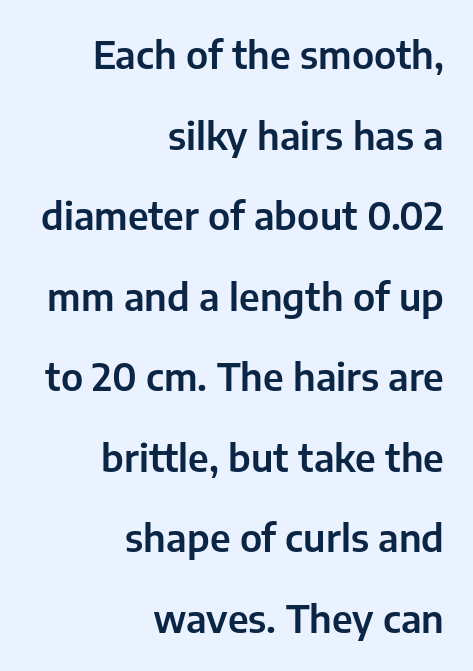
Q: Is the text italic (slanted)? A: No, it is upright.
Q: Is the typeface a serif or a sans-serif typeface? A: Sans-serif.
Q: Is the text underlined? A: No.
Q: How is the paragraph aligned? A: Right-aligned.
Q: Is the spacing between letters normal or unusually wide? A: Normal.
Q: Is the spacing between lines tight, normal or loose? A: Loose.
Q: Width (condensed, normal, or wide)? A: Normal.
Q: Stroke contrast? A: Low.
Q: x-height? A: Medium.
Q: Monospaced? A: No.
